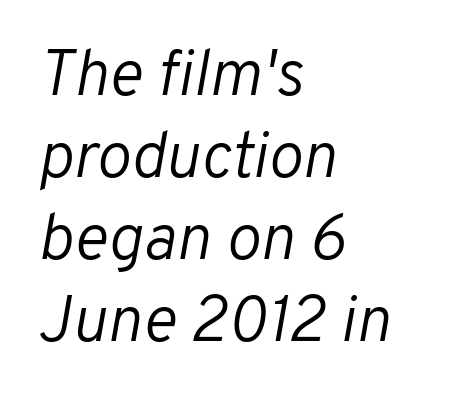
Q: Is the text bold? A: No.
Q: Is the text italic (slanted)? A: Yes, it leans right by about 10 degrees.
Q: Is the text underlined? A: No.
Q: How is the paragraph aligned? A: Left-aligned.
Q: Is the spacing between letters normal or unusually wide? A: Normal.
Q: Is the spacing between lines tight, normal or loose? A: Normal.
Q: Width (condensed, normal, or wide)? A: Normal.
Q: Stroke contrast? A: Low.
Q: x-height? A: Medium.
Q: Monospaced? A: No.
